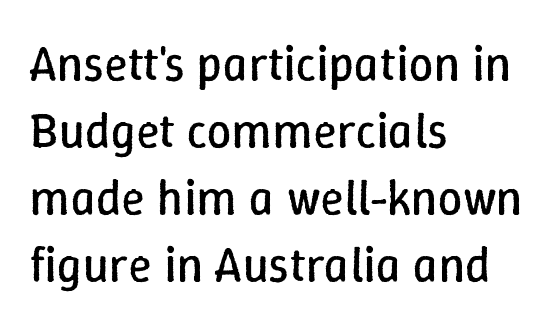
{"italic": "no", "bold": "no", "weight": "regular", "width": "normal", "stroke_contrast": "low", "x_height": "medium", "monospaced": "no", "underline": "no", "align": "left", "line_spacing": "normal", "line_spacing_ratio": 1.37, "letter_spacing": "normal", "letter_spacing_em": 0.0, "glyph_px": 49}
